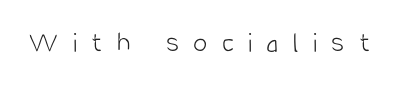
Q: Is the text bold? A: No.
Q: Is the text italic (slanted)? A: No, it is upright.
Q: Is the typeface a serif or a sans-serif typeface? A: Sans-serif.
Q: Is the text underlined? A: No.
Q: Is the spacing between letters normal or unusually wide? A: Unusually wide.
Q: Width (condensed, normal, or wide)? A: Condensed.
Q: Stroke contrast? A: Low.
Q: x-height? A: Large.
Q: Monospaced? A: No.
